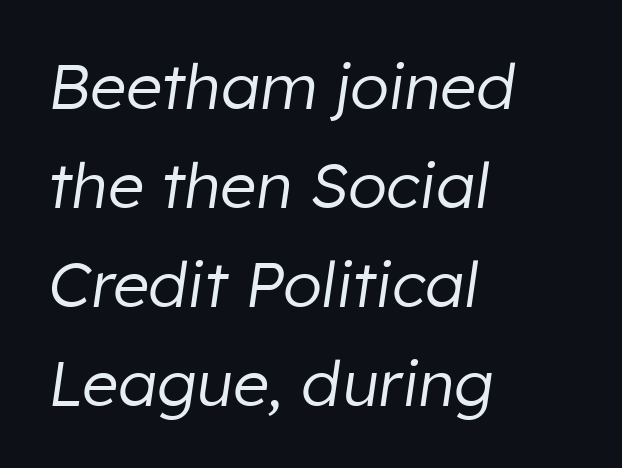
The image shows 63 px regular-weight type, italic (leaning right); set left-aligned, normal line spacing (1.57x), normal letter spacing, not underlined; low stroke contrast and a medium x-height.
